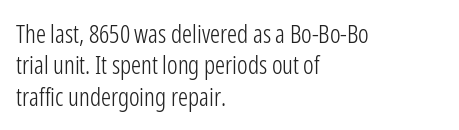
Q: Is the text bold? A: No.
Q: Is the text italic (slanted)? A: No, it is upright.
Q: Is the text underlined? A: No.
Q: How is the paragraph aligned? A: Left-aligned.
Q: Is the spacing between letters normal or unusually wide? A: Normal.
Q: Is the spacing between lines tight, normal or loose? A: Normal.
